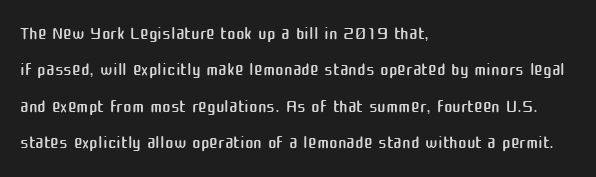
{"italic": "no", "bold": "no", "underline": "no", "align": "left", "line_spacing": "normal", "line_spacing_ratio": 1.4, "letter_spacing": "normal", "letter_spacing_em": 0.0, "glyph_px": 26}
